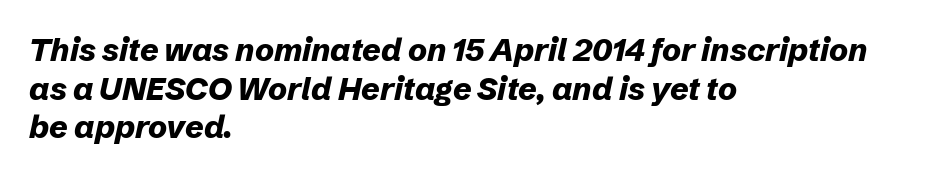
Q: Is the text bold? A: Yes.
Q: Is the text italic (slanted)? A: Yes, it leans right by about 12 degrees.
Q: Is the text underlined? A: No.
Q: How is the paragraph aligned? A: Left-aligned.
Q: Is the spacing between letters normal or unusually wide? A: Normal.
Q: Width (condensed, normal, or wide)? A: Normal.
Q: Stroke contrast? A: Low.
Q: x-height? A: Medium.
Q: Monospaced? A: No.
